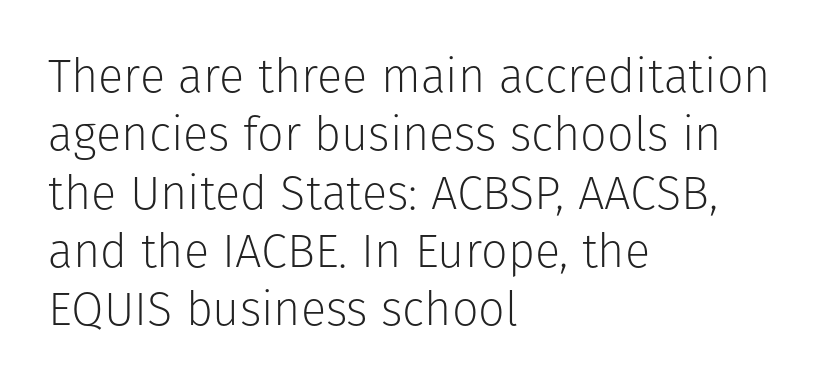
The image shows 47 px light sans-serif type, upright; set left-aligned, line spacing 1.24x, normal letter spacing, not underlined; low stroke contrast and a medium x-height.
